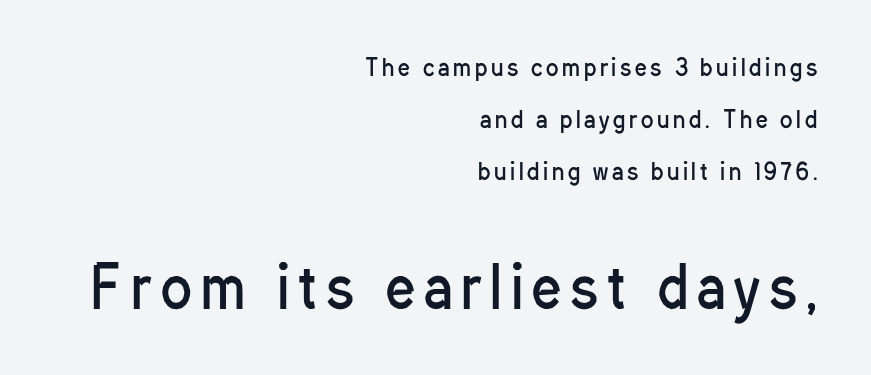
The image shows 57 px regular-weight, condensed sans-serif type, upright; set right-aligned, loose line spacing (2.26x), not underlined; the second (bottom) block is 2.48x larger; low stroke contrast and a medium x-height.
